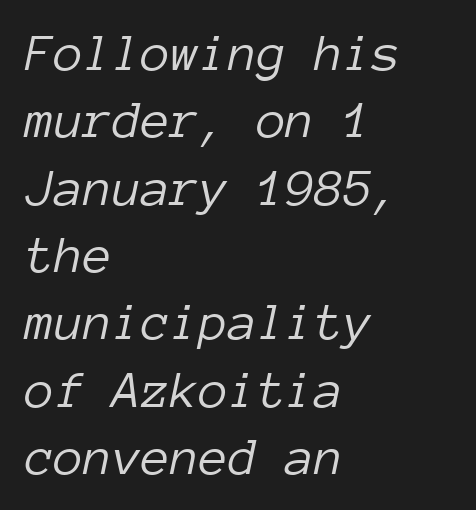
{"italic": "yes", "lean": "right", "slant_degrees": 12, "bold": "no", "weight": "light", "width": "normal", "stroke_contrast": "low", "x_height": "medium", "monospaced": "yes", "underline": "no", "align": "left", "line_spacing": "normal", "line_spacing_ratio": 1.27, "letter_spacing": "normal", "letter_spacing_em": 0.0, "glyph_px": 53}
